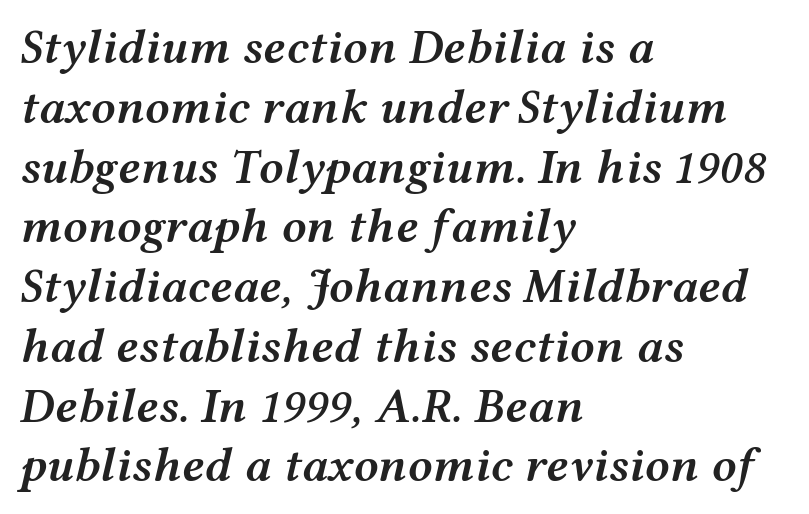
Check the space under the baseline: it is left empty. Tracking here is standard; glyphs follow each other at the usual distance. The axis of the letterforms is tilted away from vertical. On the weight axis this lands at semibold, roughly 600. The rendering uses natural spacing where letterforms have individual widths. The setting favours the left margin, as ordinary paragraphs usually do.
